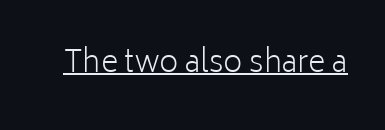
The image shows 30 px light sans-serif type, upright; set normal letter spacing, underlined; low stroke contrast and a medium x-height.
